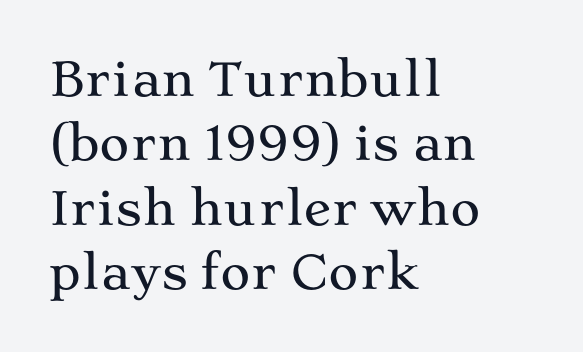
The image shows 46 px wide serif type, upright; set left-aligned, normal line spacing (1.4x), normal letter spacing, not underlined; medium stroke contrast and a medium x-height.
